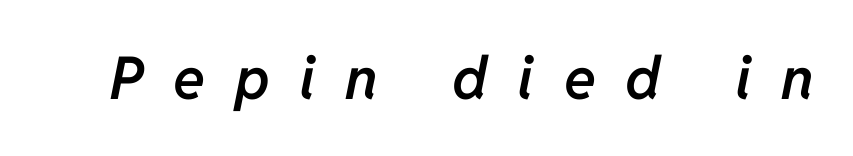
Q: Is the text bold? A: Semi-bold.
Q: Is the text italic (slanted)? A: Yes, it leans right by about 11 degrees.
Q: Is the text underlined? A: No.
Q: Is the spacing between letters normal or unusually wide? A: Unusually wide.
Q: Width (condensed, normal, or wide)? A: Normal.
Q: Stroke contrast? A: Low.
Q: x-height? A: Medium.
Q: Monospaced? A: No.
